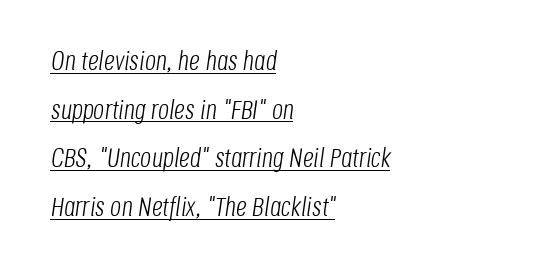
{"italic": "yes", "lean": "right", "slant_degrees": 8, "bold": "no", "underline": "yes", "align": "left", "line_spacing_ratio": 1.8, "letter_spacing": "normal", "letter_spacing_em": 0.0, "glyph_px": 27}
